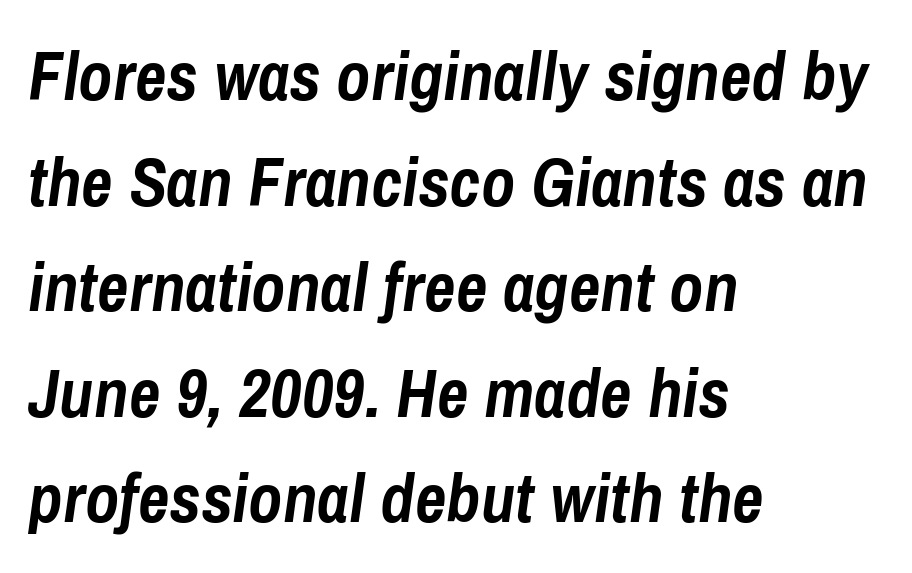
Q: Is the text bold? A: Yes.
Q: Is the text italic (slanted)? A: Yes, it leans right by about 8 degrees.
Q: Is the text underlined? A: No.
Q: How is the paragraph aligned? A: Left-aligned.
Q: Is the spacing between letters normal or unusually wide? A: Normal.
Q: Is the spacing between lines tight, normal or loose? A: Normal.
Q: Width (condensed, normal, or wide)? A: Condensed.
Q: Stroke contrast? A: Low.
Q: x-height? A: Medium.
Q: Monospaced? A: No.
